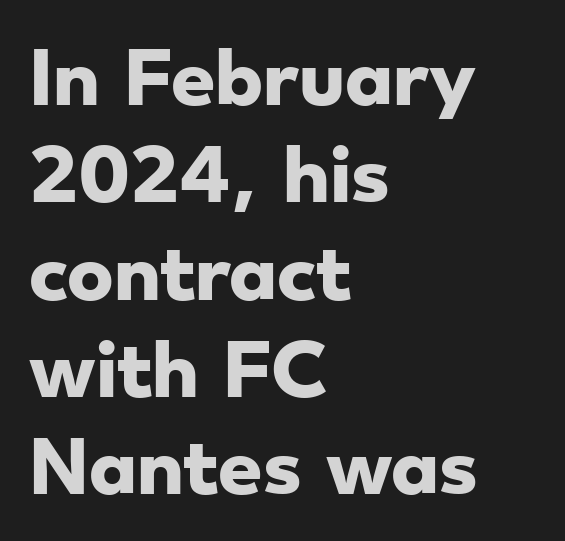
{"serif": "no", "bold": "yes", "weight": "heavy", "width": "wide", "stroke_contrast": "low", "x_height": "small", "monospaced": "no", "underline": "no", "align": "left", "line_spacing": "normal", "line_spacing_ratio": 1.39, "letter_spacing": "normal", "letter_spacing_em": 0.0, "glyph_px": 70}
